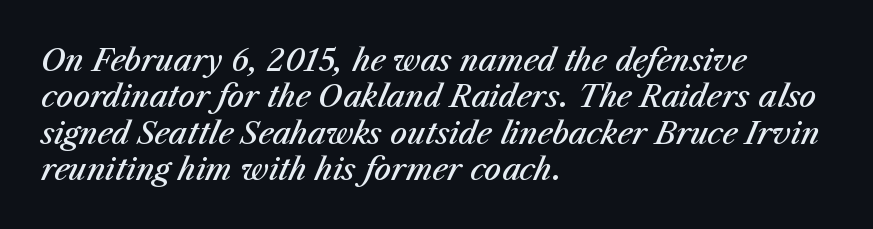
Q: Is the text bold? A: Semi-bold.
Q: Is the text italic (slanted)? A: Yes, it leans right by about 23 degrees.
Q: Is the text underlined? A: No.
Q: How is the paragraph aligned? A: Left-aligned.
Q: Is the spacing between letters normal or unusually wide? A: Normal.
Q: Width (condensed, normal, or wide)? A: Normal.
Q: Stroke contrast? A: Medium.
Q: x-height? A: Medium.
Q: Monospaced? A: No.
